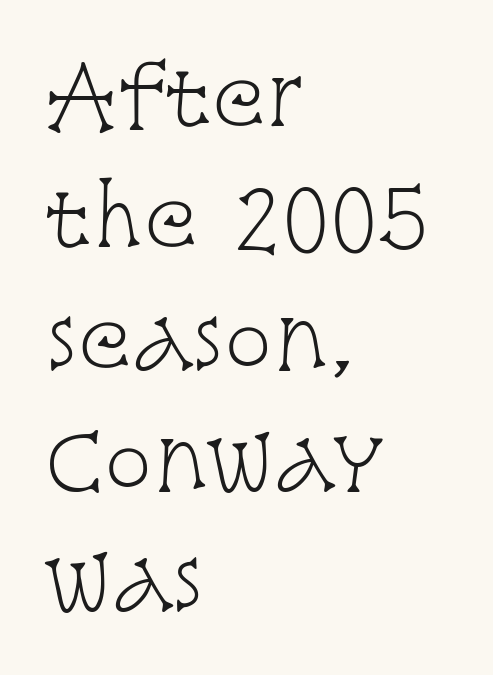
The image shows 79 px light, condensed serif type, upright; set left-aligned, normal line spacing (1.53x), normal letter spacing, not underlined; low stroke contrast and a large x-height.
